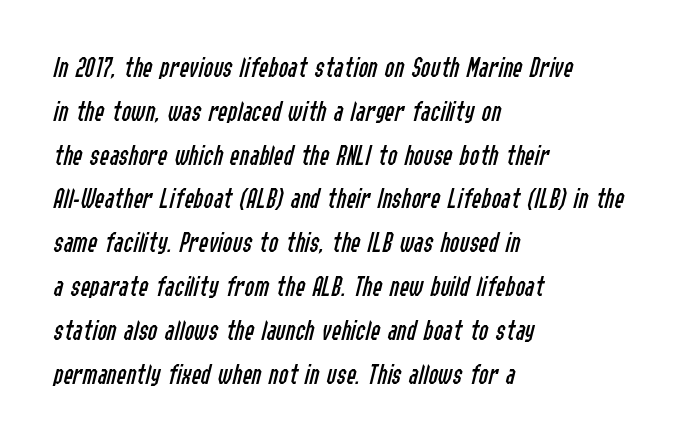
{"italic": "yes", "lean": "right", "slant_degrees": 14, "bold": "no", "weight": "regular", "width": "condensed", "stroke_contrast": "low", "x_height": "medium", "monospaced": "no", "underline": "no", "align": "left", "line_spacing": "normal", "line_spacing_ratio": 1.51, "letter_spacing": "normal", "letter_spacing_em": 0.0, "glyph_px": 29}
